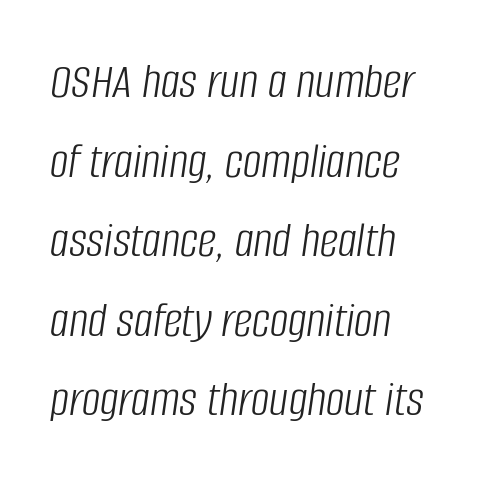
The image shows 52 px light, condensed type, italic (leaning right); set left-aligned, normal line spacing (1.53x), normal letter spacing, not underlined; low stroke contrast and a large x-height.
